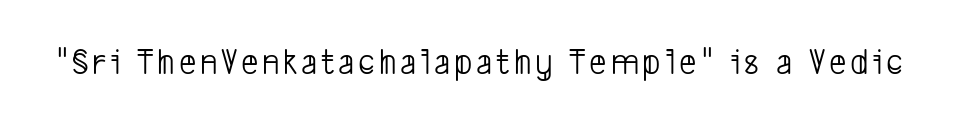
Q: Is the text bold? A: No.
Q: Is the typeface a serif or a sans-serif typeface? A: Sans-serif.
Q: Is the text underlined? A: No.
Q: Width (condensed, normal, or wide)? A: Condensed.
Q: Stroke contrast? A: Low.
Q: x-height? A: Medium.
Q: Monospaced? A: No.
